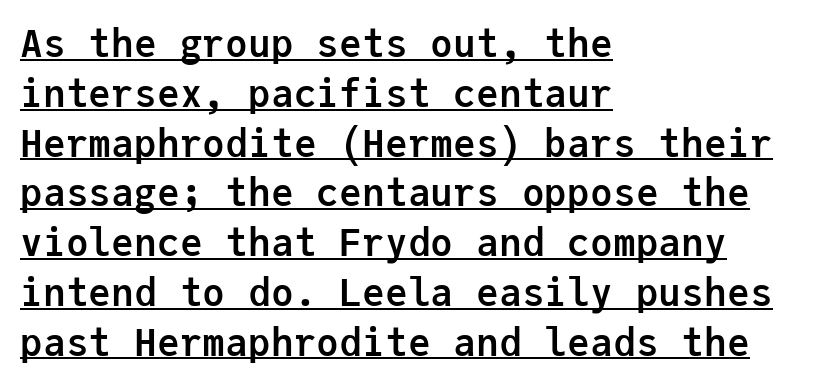
The image shows 38 px semibold sans-serif type, upright, monospaced; set left-aligned, normal line spacing (1.31x), normal letter spacing, underlined; low stroke contrast and a medium x-height.
